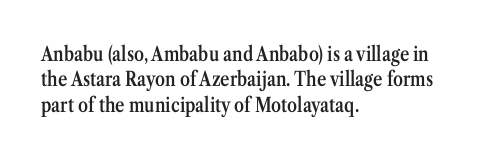
{"italic": "no", "bold": "semi", "underline": "no", "align": "left", "line_spacing": "normal", "line_spacing_ratio": 1.27, "letter_spacing": "normal", "letter_spacing_em": 0.0, "glyph_px": 20}
